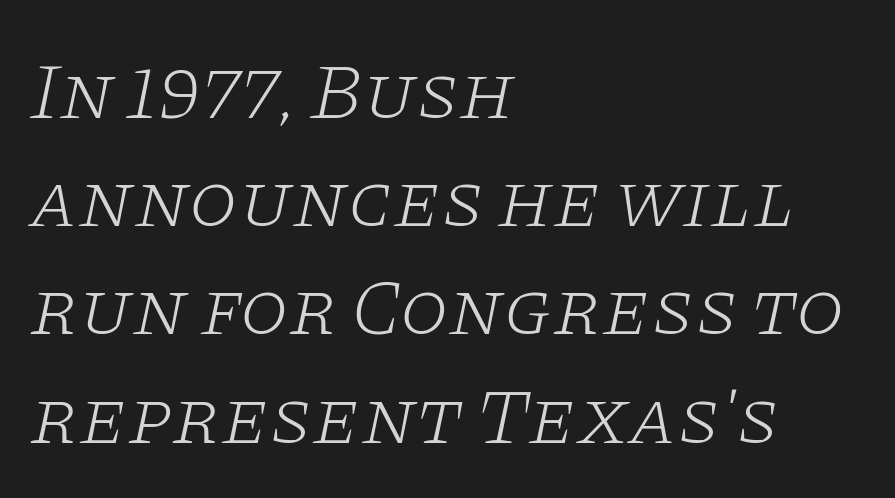
{"serif": "yes", "italic": "yes", "lean": "right", "slant_degrees": 11, "bold": "no", "weight": "light", "width": "wide", "stroke_contrast": "low", "x_height": "large", "monospaced": "no", "underline": "no", "align": "left", "line_spacing": "normal", "line_spacing_ratio": 1.37, "letter_spacing": "normal", "letter_spacing_em": 0.0, "glyph_px": 79}
